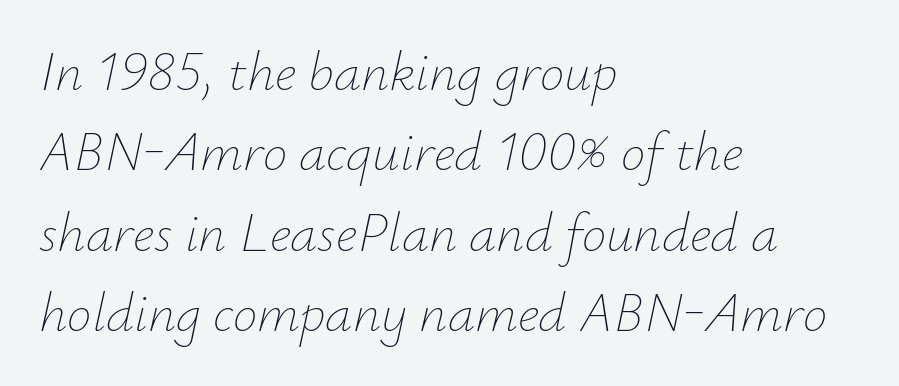
{"italic": "yes", "lean": "right", "slant_degrees": 12, "bold": "no", "weight": "thin", "width": "normal", "stroke_contrast": "low", "x_height": "small", "monospaced": "no", "underline": "no", "align": "left", "line_spacing": "normal", "line_spacing_ratio": 1.46, "letter_spacing": "normal", "letter_spacing_em": 0.0, "glyph_px": 55}
